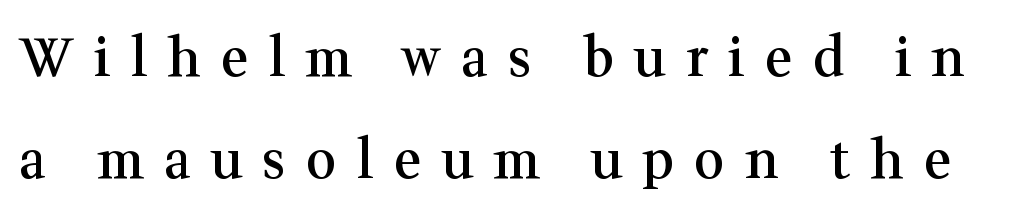
Set as a demibold, roughly 600 on the weight scale. The characters display serif detailing at their extremities. This rendering features lettering with no underline. Is the letter spacing exaggerated? Yes — the characters are pushed far apart. A great deal of white space separates one row of letters from the next. The typography opts for an upright posture over an oblique one.
